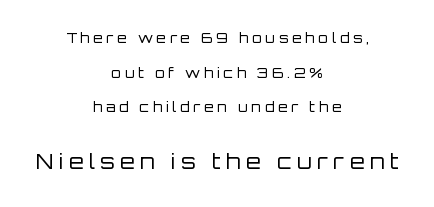
{"italic": "no", "bold": "no", "underline": "no", "align": "center", "line_spacing": "loose", "line_spacing_ratio": 2.47, "letter_spacing": "wide", "letter_spacing_em": 0.26, "larger_block": "second", "size_ratio": 1.5, "glyph_px": 21}
